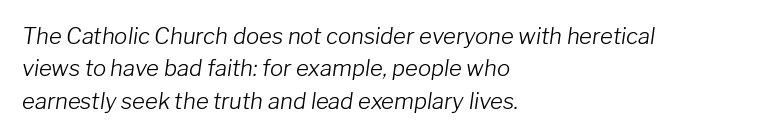
Q: Is the text bold? A: No.
Q: Is the text italic (slanted)? A: Yes, it leans right by about 8 degrees.
Q: Is the text underlined? A: No.
Q: How is the paragraph aligned? A: Left-aligned.
Q: Is the spacing between letters normal or unusually wide? A: Normal.
Q: Is the spacing between lines tight, normal or loose? A: Normal.
